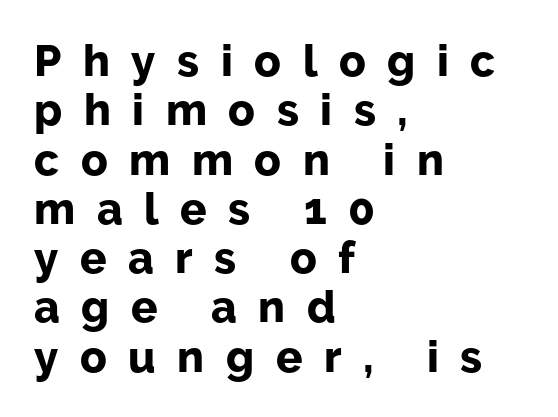
Q: Is the text bold? A: Yes.
Q: Is the text italic (slanted)? A: No, it is upright.
Q: Is the typeface a serif or a sans-serif typeface? A: Sans-serif.
Q: Is the text underlined? A: No.
Q: How is the paragraph aligned? A: Left-aligned.
Q: Is the spacing between letters normal or unusually wide? A: Unusually wide.
Q: Is the spacing between lines tight, normal or loose? A: Tight.
Q: Width (condensed, normal, or wide)? A: Normal.
Q: Stroke contrast? A: Low.
Q: x-height? A: Medium.
Q: Monospaced? A: No.
